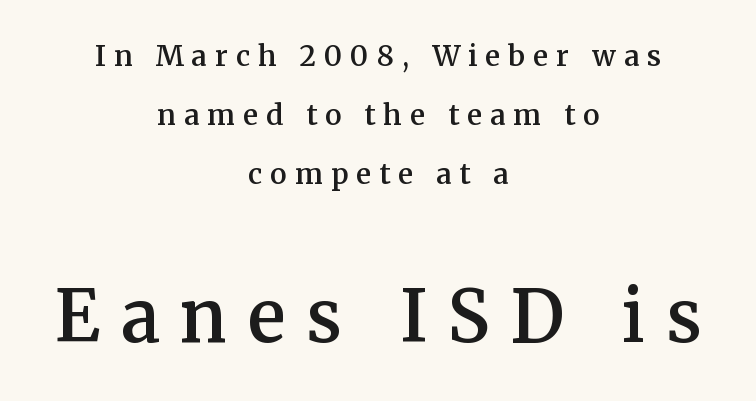
{"serif": "yes", "italic": "no", "bold": "semi", "weight": "semibold", "width": "normal", "stroke_contrast": "medium", "x_height": "medium", "monospaced": "no", "underline": "no", "align": "center", "line_spacing": "loose", "line_spacing_ratio": 2.11, "letter_spacing": "wide", "letter_spacing_em": 0.29, "larger_block": "second", "size_ratio": 2.54, "glyph_px": 71}
